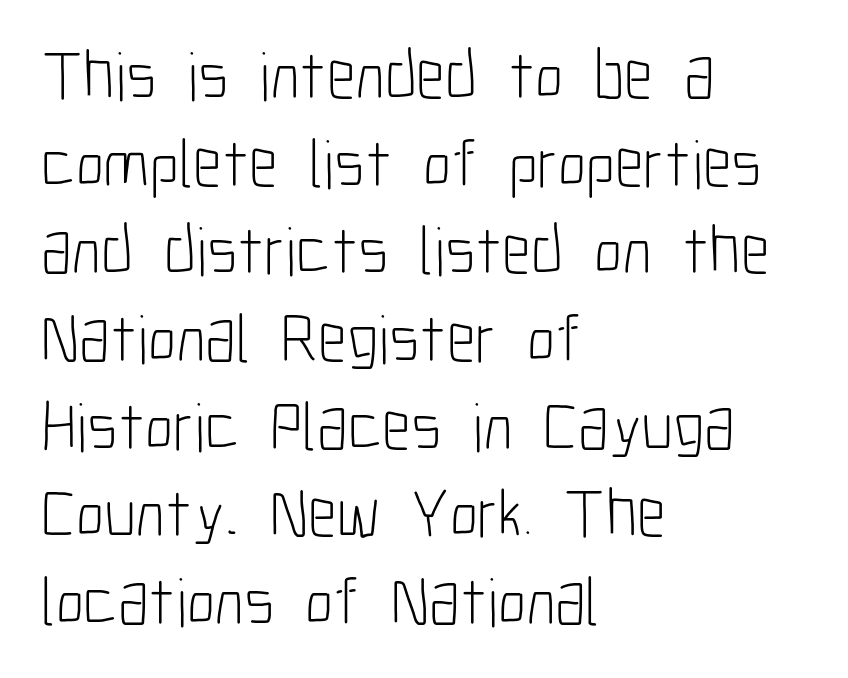
The designer went with a sans here, leaving each stem footless. Each letter keeps its own natural width here, so spacing adapts to shape. The weight tops out at a normal text grade. Is there much room between lines? A standard amount, neither cramped nor airy. A student would call this left alignment; a typographer would say flush left, rag right. Tracking here is standard; glyphs follow each other at the usual distance.
